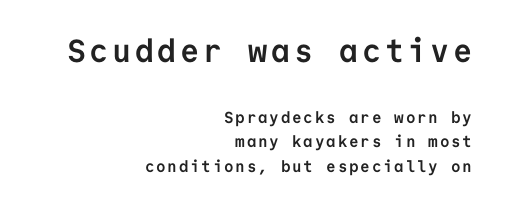
The image shows 32 px semibold sans-serif type, upright, monospaced; set right-aligned, normal line spacing (1.53x), not underlined; the first (top) block is 2.0x larger; low stroke contrast and a medium x-height.
